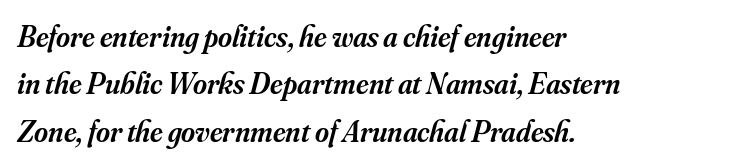
Summary of weight: moderately heavy, a semibold. Stroke terminals: seriffed. Reading down the column, the eye jumps a familiar distance to each next line. The lines are quadded left.
